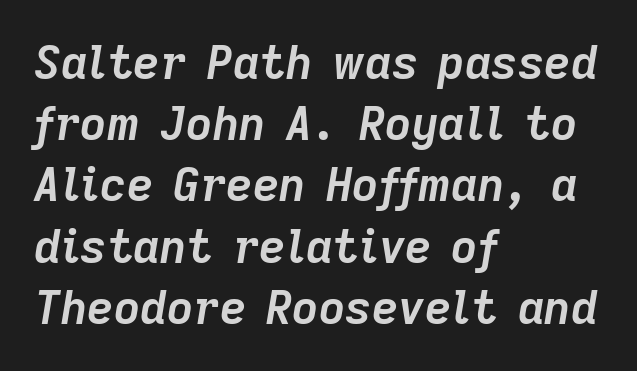
The image shows 46 px semibold type, italic (leaning right); set left-aligned, normal line spacing (1.33x), normal letter spacing, not underlined; low stroke contrast and a medium x-height.
